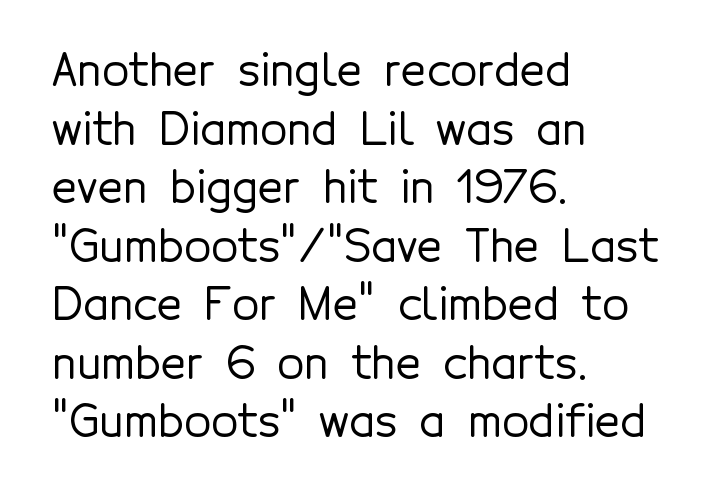
The type is set solid horizontally, with unmodified tracking. Unmarked baselines from the first word to the last. Vertically, the passage feels balanced, rows spaced as you'd expect. It's the straight-up-and-down kind of type. Nothing sits at the stroke ends, so this counts as sans-serif. The compositor pushed each line to the left boundary.
